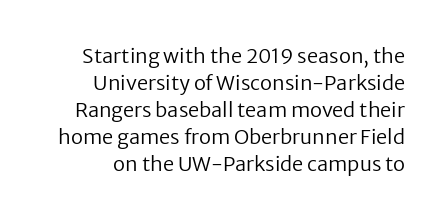
{"italic": "no", "bold": "no", "underline": "no", "line_spacing": "normal", "line_spacing_ratio": 1.35, "letter_spacing": "normal", "letter_spacing_em": 0.0, "glyph_px": 20}
